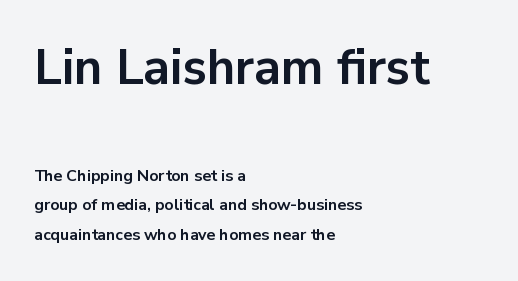
Caption: standard tracking, unaltered. Glance below the letters and you will spot only blank space. Note the varied advance widths — an 'i' is clearly narrower than an 'm'. This is heavy type, rendered in bold.
